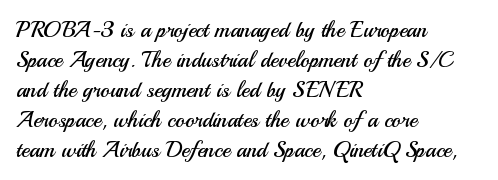
The image shows 22 px text type; set left-aligned, normal line spacing (1.36x), normal letter spacing, not underlined.
